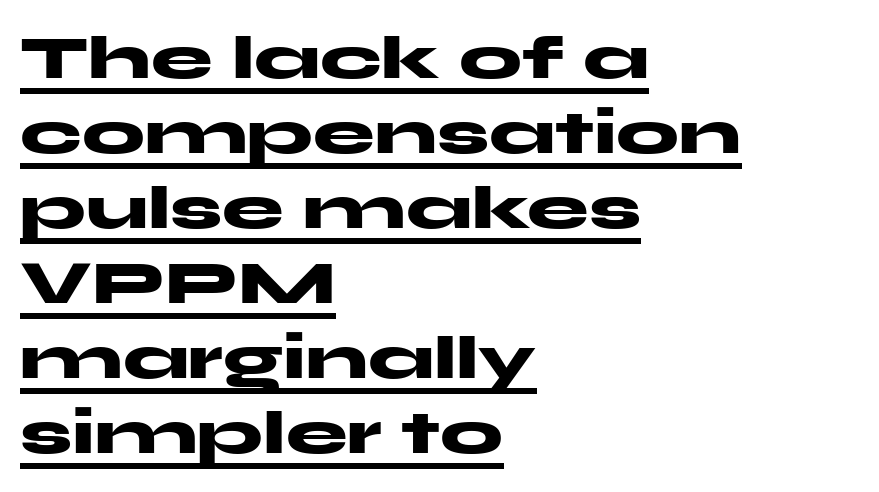
The image shows 62 px heavy, wide sans-serif type, upright; set left-aligned, line spacing 1.21x, normal letter spacing, underlined; medium stroke contrast and a medium x-height.
